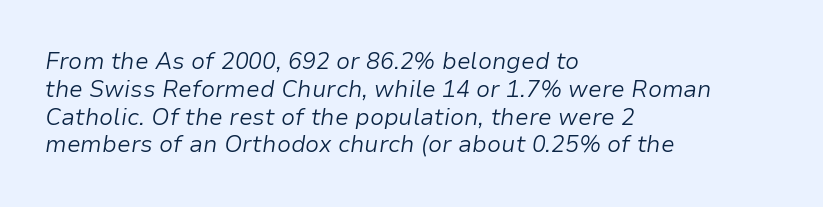
{"italic": "yes", "lean": "right", "slant_degrees": 9, "bold": "no", "underline": "no", "align": "left", "line_spacing_ratio": 1.21, "letter_spacing": "normal", "letter_spacing_em": 0.0, "glyph_px": 23}
